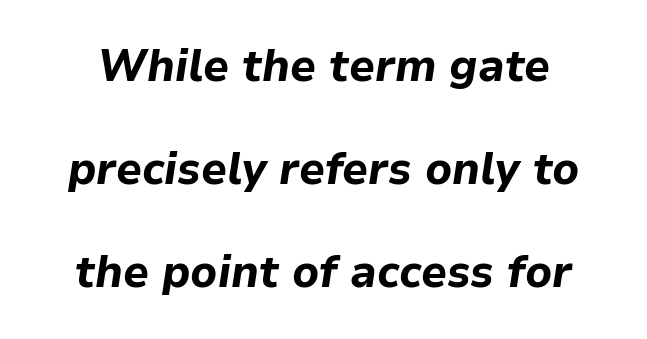
Q: Is the text bold? A: Yes.
Q: Is the text italic (slanted)? A: Yes, it leans right by about 9 degrees.
Q: Is the text underlined? A: No.
Q: Is the spacing between letters normal or unusually wide? A: Normal.
Q: Is the spacing between lines tight, normal or loose? A: Loose.
Q: Width (condensed, normal, or wide)? A: Normal.
Q: Stroke contrast? A: Low.
Q: x-height? A: Medium.
Q: Monospaced? A: No.
